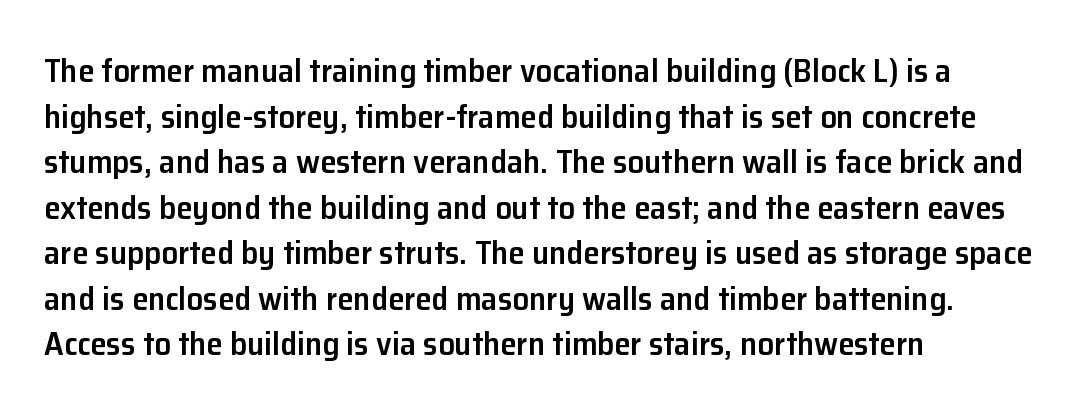
{"serif": "no", "italic": "no", "bold": "semi", "weight": "semibold", "width": "normal", "stroke_contrast": "low", "x_height": "medium", "monospaced": "no", "underline": "no", "align": "left", "line_spacing": "normal", "line_spacing_ratio": 1.38, "letter_spacing": "normal", "letter_spacing_em": 0.0, "glyph_px": 33}
